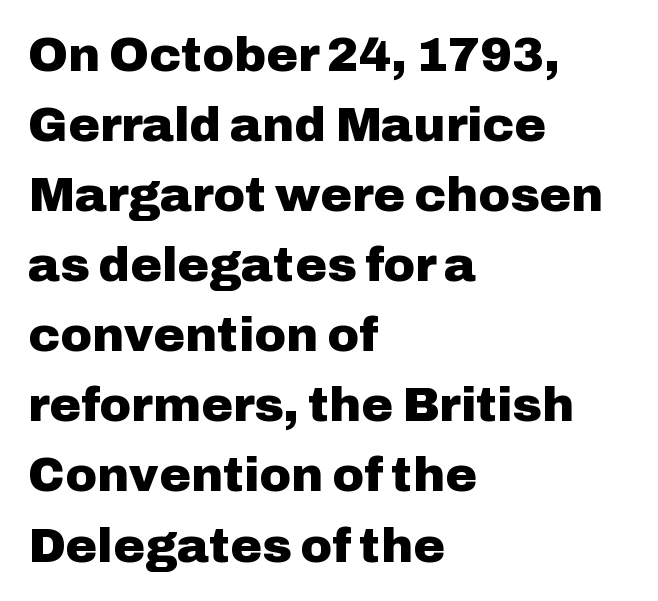
{"serif": "no", "italic": "no", "bold": "yes", "weight": "heavy", "width": "normal", "stroke_contrast": "low", "x_height": "medium", "monospaced": "no", "underline": "no", "align": "left", "line_spacing": "normal", "line_spacing_ratio": 1.46, "letter_spacing": "normal", "letter_spacing_em": 0.0, "glyph_px": 48}
